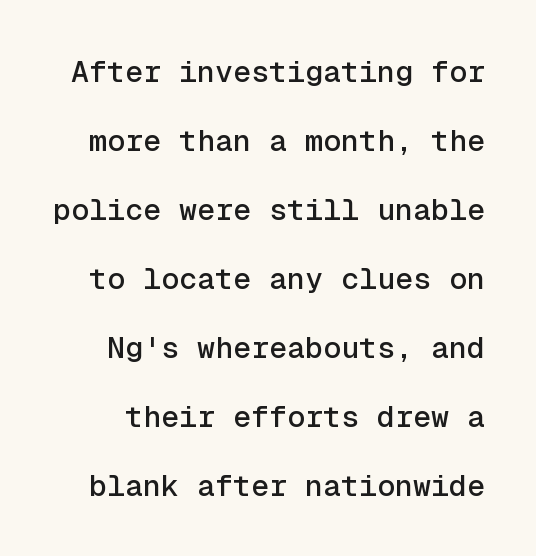
Does extra space separate the letters? No, they use regular spacing. The font's upright variant was chosen for this text. Clear beneath every line of the passage. Here the designer chose a console-style face with uniform glyph widths. Reading down the column, the eye jumps a long way to each next line. Font category for this specimen: sans-serif.
